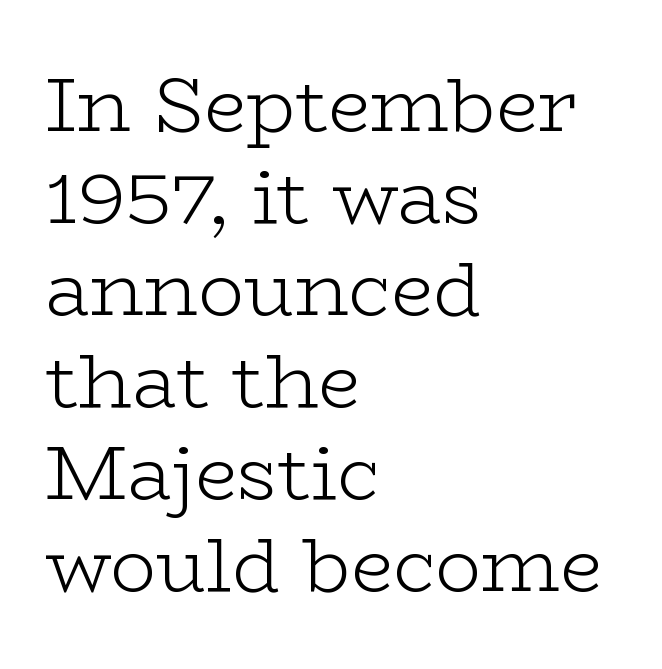
Here the designer chose a conventional face with non-uniform glyph widths. Stems here are at most as thick as an everyday book face. Inter-character spacing is left at the font's built-in metrics. This is the regular roman posture of the typeface. Unmarked baselines from the first word to the last. The paragraph shown leans on its left margin.
